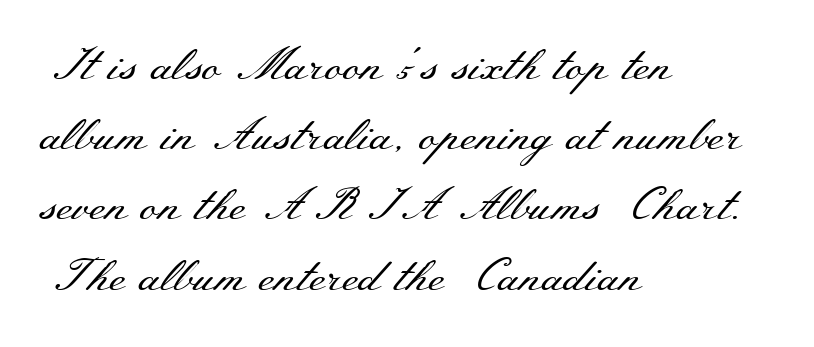
{"serif": "yes", "bold": "no", "weight": "regular", "width": "wide", "stroke_contrast": "medium", "x_height": "small", "monospaced": "no", "underline": "no", "align": "left", "line_spacing": "normal", "line_spacing_ratio": 1.56, "letter_spacing": "normal", "letter_spacing_em": 0.0, "glyph_px": 45}
